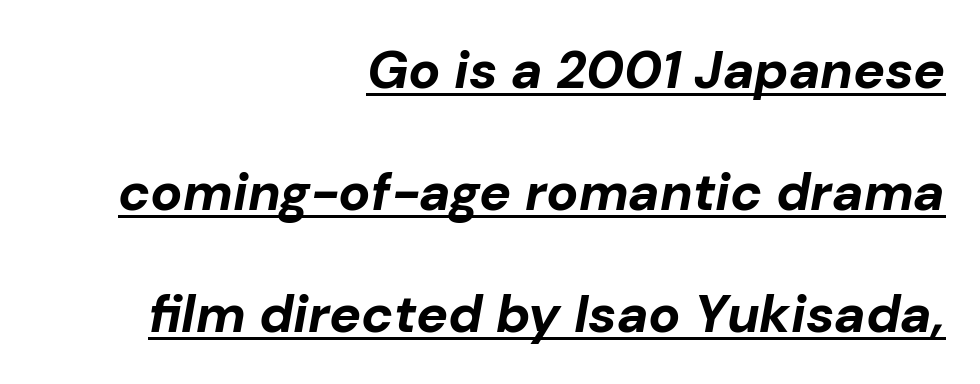
{"italic": "yes", "lean": "right", "slant_degrees": 10, "bold": "yes", "weight": "bold", "width": "normal", "stroke_contrast": "low", "x_height": "medium", "monospaced": "no", "underline": "yes", "align": "right", "line_spacing": "loose", "line_spacing_ratio": 2.3, "letter_spacing": "normal", "letter_spacing_em": 0.0, "glyph_px": 53}
